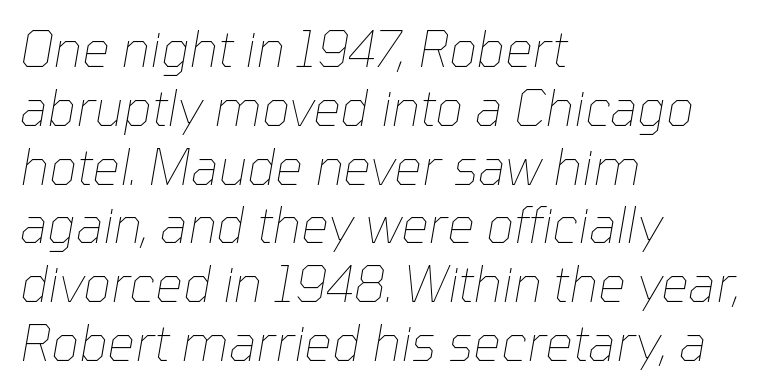
{"italic": "yes", "lean": "right", "slant_degrees": 10, "bold": "no", "weight": "thin", "width": "normal", "stroke_contrast": "low", "x_height": "medium", "monospaced": "no", "underline": "no", "align": "left", "line_spacing_ratio": 1.2, "letter_spacing": "normal", "letter_spacing_em": 0.0, "glyph_px": 49}
